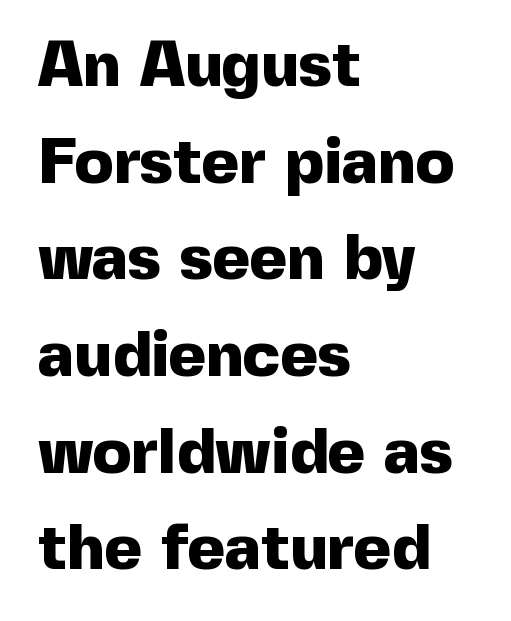
Q: Is the text bold? A: Yes.
Q: Is the text italic (slanted)? A: No, it is upright.
Q: Is the typeface a serif or a sans-serif typeface? A: Sans-serif.
Q: Is the text underlined? A: No.
Q: How is the paragraph aligned? A: Left-aligned.
Q: Is the spacing between letters normal or unusually wide? A: Normal.
Q: Is the spacing between lines tight, normal or loose? A: Normal.
Q: Width (condensed, normal, or wide)? A: Normal.
Q: x-height? A: Medium.
Q: Monospaced? A: No.
